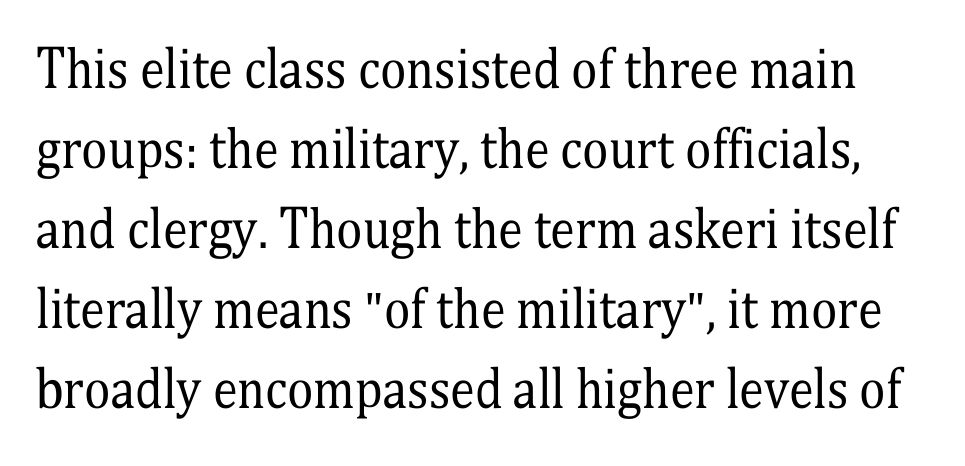
Honestly, the row spacing looks completely unremarkable. Check where the strokes stop: tiny serifs finish them off. A typesetter would call this proportional, since set widths differ per character. The letters stand straight up with perfectly vertical stems.
